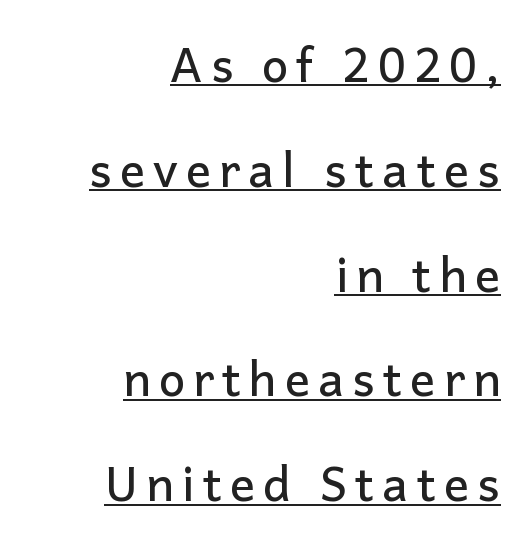
The leading is generous, giving the passage an open texture. The passage is arranged like a letterhead date or caption credit — flush right. The rendering uses natural spacing where letterforms have individual widths. This sample carries an underscore along the baseline area. The designer went with a sans here, leaving each stem footless. The lettering holds an erect, upright posture throughout.
